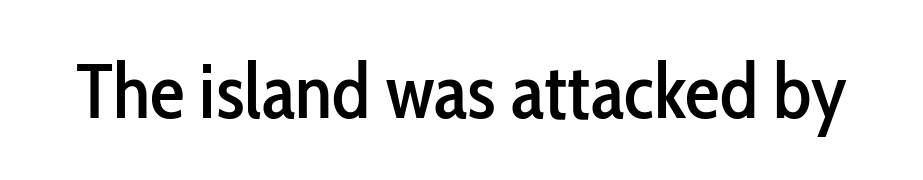
{"serif": "no", "italic": "no", "width": "condensed", "stroke_contrast": "low", "x_height": "medium", "monospaced": "no", "underline": "no", "letter_spacing": "normal", "letter_spacing_em": 0.0, "glyph_px": 78}
